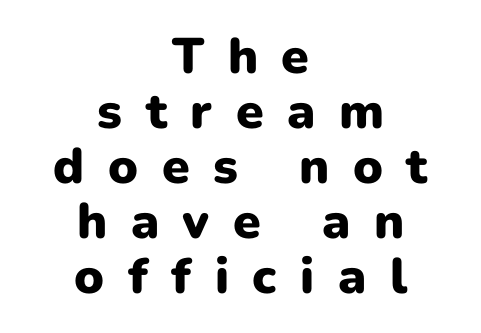
The image shows 50 px heavy sans-serif type, upright; set centered, tight line spacing (1.1x), unusually wide letter spacing (+0.47 em), not underlined; low stroke contrast and a medium x-height.
